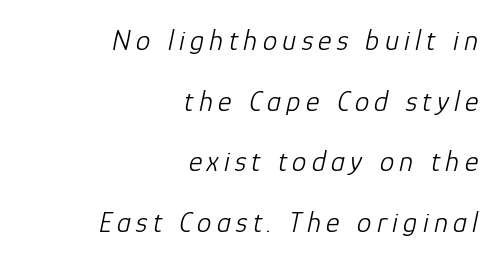
{"italic": "yes", "lean": "right", "slant_degrees": 12, "bold": "no", "weight": "light", "width": "normal", "stroke_contrast": "low", "x_height": "medium", "monospaced": "no", "underline": "no", "align": "right", "line_spacing": "loose", "line_spacing_ratio": 2.09, "glyph_px": 29}
